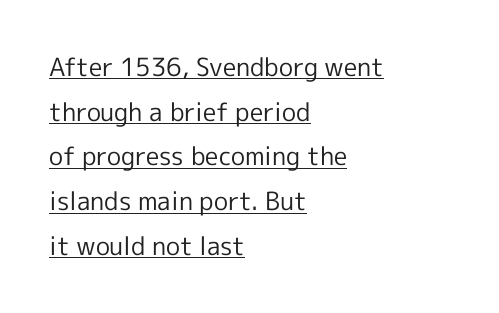
Summary of weight: not heavy and not bold. Characters remain perfectly vertical along every line. Where is the straight margin? On the left. Short note: letters normally spaced. The words here are underlined.
